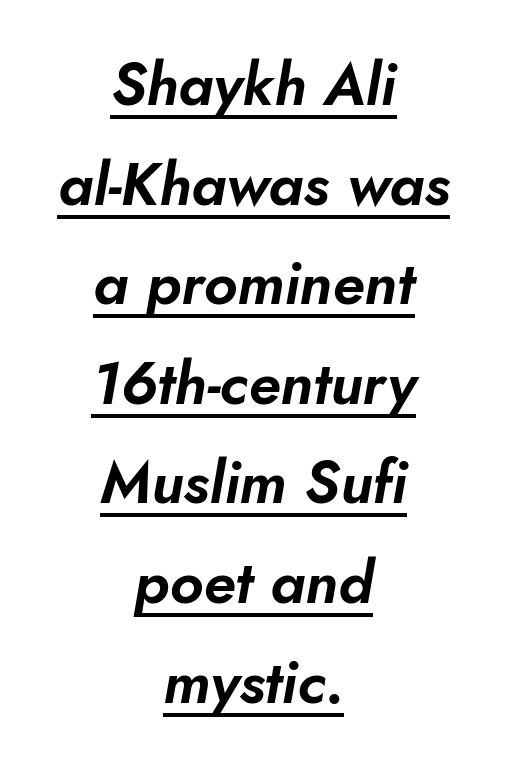
The image shows 60 px text type, italic (leaning right); set centered, normal line spacing (1.66x), normal letter spacing, underlined; low stroke contrast and a small x-height.
